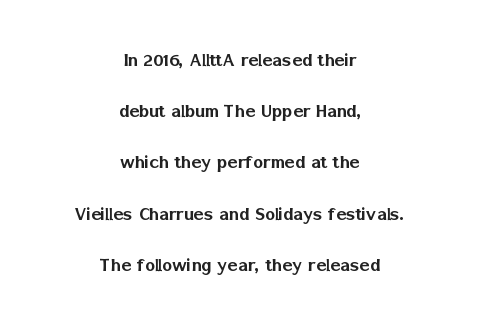
Each new line begins a long way beneath the previous one. Every character sits straight up, as roman type does. Caption: multi-line text, centered on the measure. Standard letterfit; no display-style spreading of the glyphs. The string is rendered with underlining switched off.
